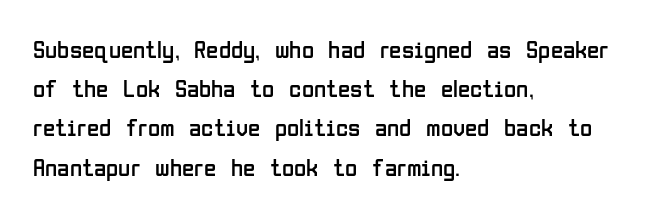
Q: Is the text bold? A: No.
Q: Is the text italic (slanted)? A: No, it is upright.
Q: Is the text underlined? A: No.
Q: How is the paragraph aligned? A: Left-aligned.
Q: Is the spacing between letters normal or unusually wide? A: Normal.
Q: Is the spacing between lines tight, normal or loose? A: Normal.
